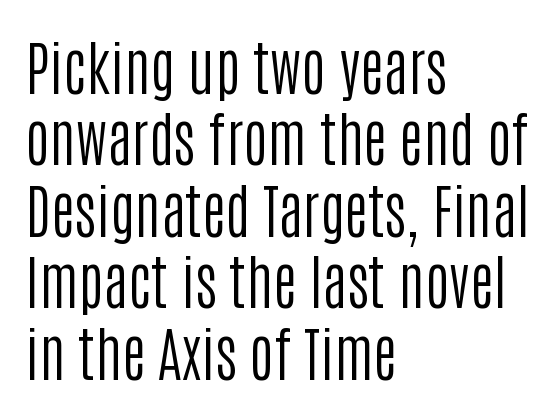
{"serif": "no", "italic": "no", "bold": "no", "weight": "regular", "width": "condensed", "stroke_contrast": "low", "x_height": "large", "monospaced": "no", "underline": "no", "align": "left", "line_spacing_ratio": 1.21, "letter_spacing": "normal", "letter_spacing_em": 0.0, "glyph_px": 59}
